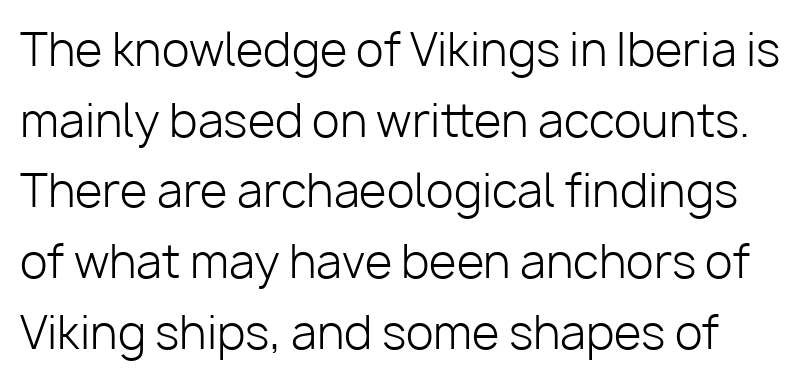
The zone under the glyphs is completely vacant. Type style note: lacks serifs. Is the letter spacing exaggerated? No — it looks like the ordinary default. Normally led — the rows are evenly, conventionally spaced.
